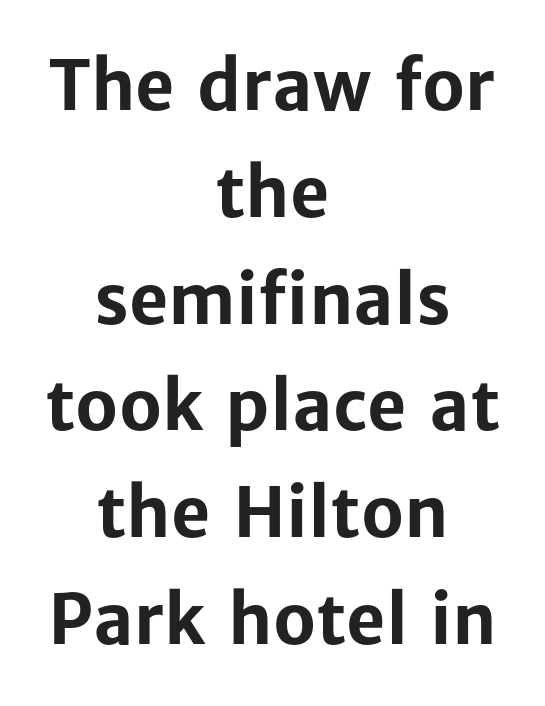
The image shows 68 px bold sans-serif type, upright; set centered, normal line spacing (1.57x), normal letter spacing, not underlined; low stroke contrast and a medium x-height.
